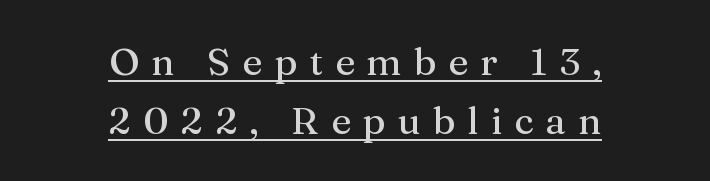
The image shows 38 px serif type, upright; set centered, normal line spacing (1.54x), unusually wide letter spacing (+0.32 em), underlined; medium stroke contrast and a medium x-height.
